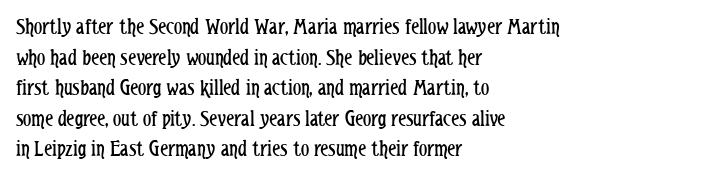
The image shows 23 px text type, upright; set left-aligned, normal line spacing (1.33x), normal letter spacing, not underlined.
